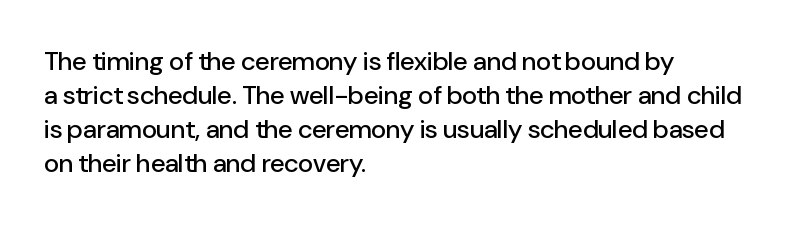
The image shows 26 px text type, upright; set left-aligned, normal line spacing (1.31x), normal letter spacing, not underlined.
